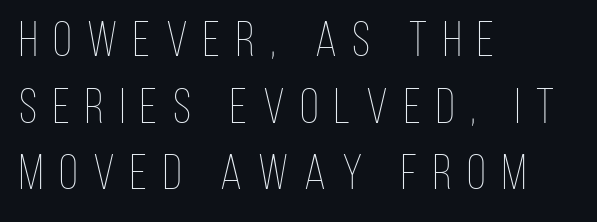
{"italic": "no", "bold": "no", "weight": "thin", "width": "condensed", "stroke_contrast": "low", "x_height": "large", "monospaced": "no", "underline": "no", "align": "left", "line_spacing": "normal", "line_spacing_ratio": 1.36, "letter_spacing": "wide", "letter_spacing_em": 0.32, "glyph_px": 49}
